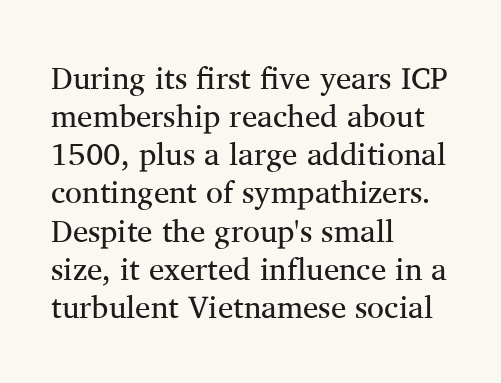
The paragraph shown leans on its left margin. The face used here is rendered with its standard letterfit. Serif or sans? Serif — the stroke terminals have little feet. On a weight scale, this lands at 450 or below. Character widths vary here, with narrow letters taking less room than wide ones.
